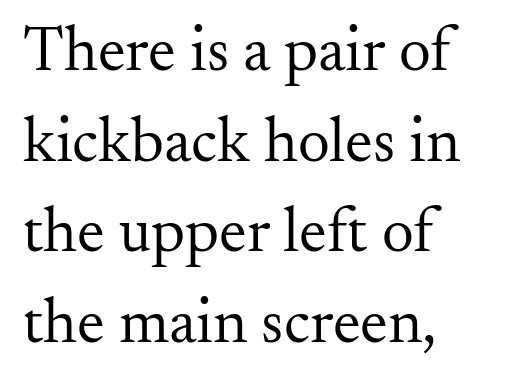
These lines are set flush left with a ragged right edge. Observe the ordinary spacing: letters are neighbours, not strangers. Is the type heavy? It reads as light-to-regular instead. The letters stand straight up with perfectly vertical stems. Check the space under the baseline: it is left empty.
